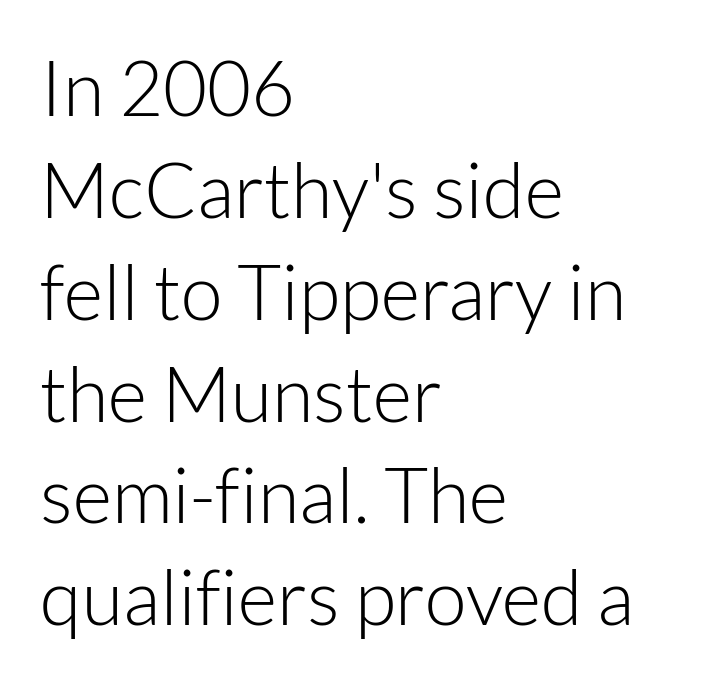
{"serif": "no", "italic": "no", "bold": "no", "weight": "light", "width": "normal", "stroke_contrast": "low", "x_height": "medium", "monospaced": "no", "underline": "no", "align": "left", "line_spacing": "normal", "line_spacing_ratio": 1.34, "letter_spacing": "normal", "letter_spacing_em": 0.0, "glyph_px": 76}
